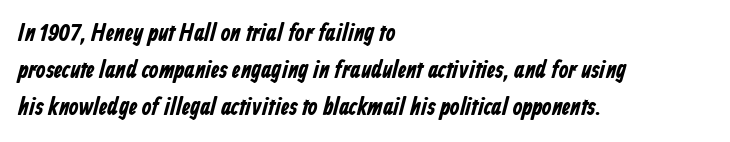
Q: Is the text bold? A: Yes.
Q: Is the text underlined? A: No.
Q: How is the paragraph aligned? A: Left-aligned.
Q: Is the spacing between letters normal or unusually wide? A: Normal.
Q: Is the spacing between lines tight, normal or loose? A: Normal.
